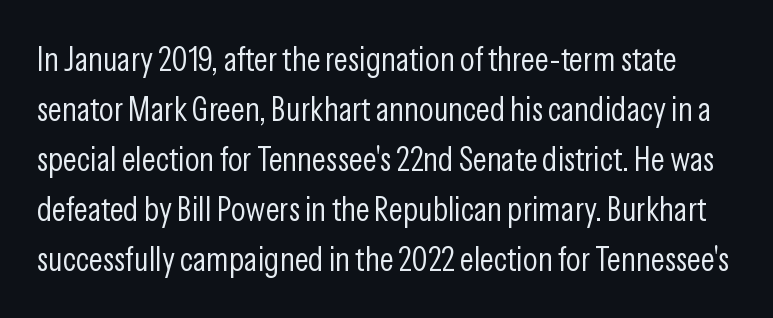
Q: Is the text bold? A: No.
Q: Is the text italic (slanted)? A: No, it is upright.
Q: Is the typeface a serif or a sans-serif typeface? A: Sans-serif.
Q: Is the text underlined? A: No.
Q: Is the spacing between letters normal or unusually wide? A: Normal.
Q: Is the spacing between lines tight, normal or loose? A: Normal.
Q: Width (condensed, normal, or wide)? A: Condensed.
Q: Stroke contrast? A: Low.
Q: x-height? A: Medium.
Q: Monospaced? A: No.
